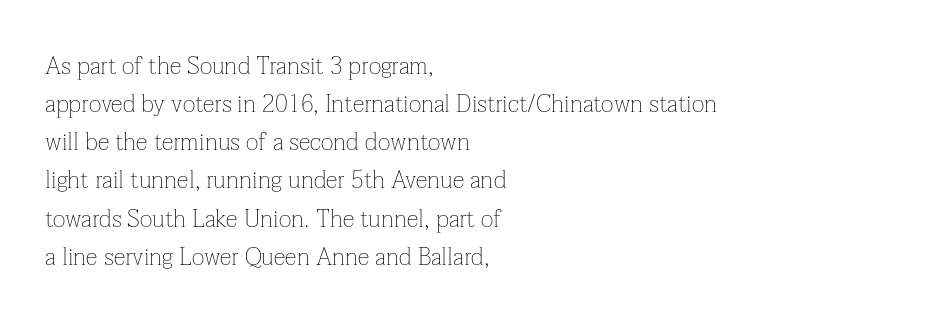
Q: Is the text bold? A: No.
Q: Is the text italic (slanted)? A: No, it is upright.
Q: Is the text underlined? A: No.
Q: How is the paragraph aligned? A: Left-aligned.
Q: Is the spacing between letters normal or unusually wide? A: Normal.
Q: Is the spacing between lines tight, normal or loose? A: Normal.
